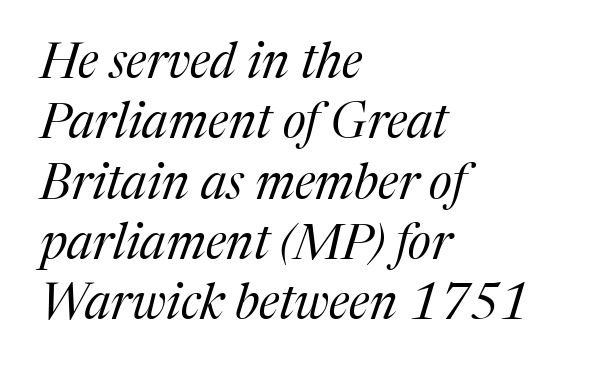
Heaviness? Minimal to ordinary, like unemphasized prose. Does the copy run flush right? No — it runs flush left. Students, note that the glyphs here touch the page at normal intervals. Descenders hang freely into open space. The rendering shows small feet on the letterforms — a serif design. Looks like regular typesetting: each glyph gets only the width it needs.
